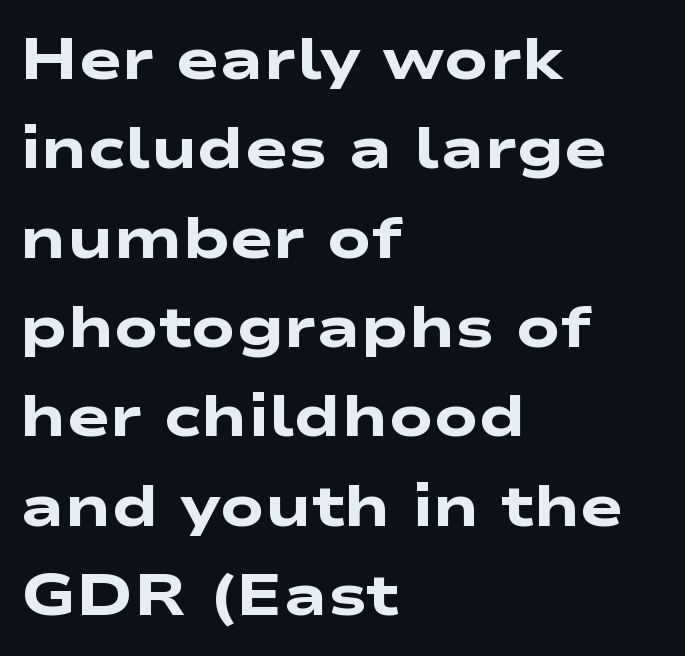
{"serif": "no", "bold": "yes", "weight": "heavy", "width": "wide", "stroke_contrast": "low", "x_height": "medium", "monospaced": "no", "underline": "no", "align": "left", "line_spacing": "normal", "line_spacing_ratio": 1.54, "letter_spacing": "normal", "letter_spacing_em": 0.0, "glyph_px": 58}
